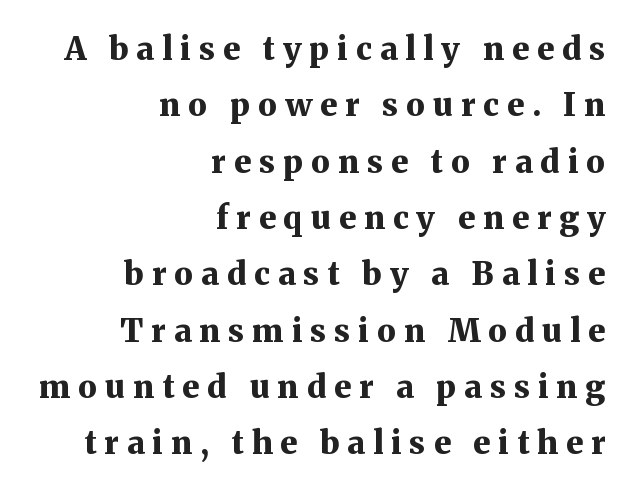
Q: Is the text bold? A: Yes.
Q: Is the text italic (slanted)? A: No, it is upright.
Q: Is the typeface a serif or a sans-serif typeface? A: Serif.
Q: Is the text underlined? A: No.
Q: How is the paragraph aligned? A: Right-aligned.
Q: Is the spacing between letters normal or unusually wide? A: Unusually wide.
Q: Width (condensed, normal, or wide)? A: Normal.
Q: Stroke contrast? A: Medium.
Q: x-height? A: Medium.
Q: Monospaced? A: No.
